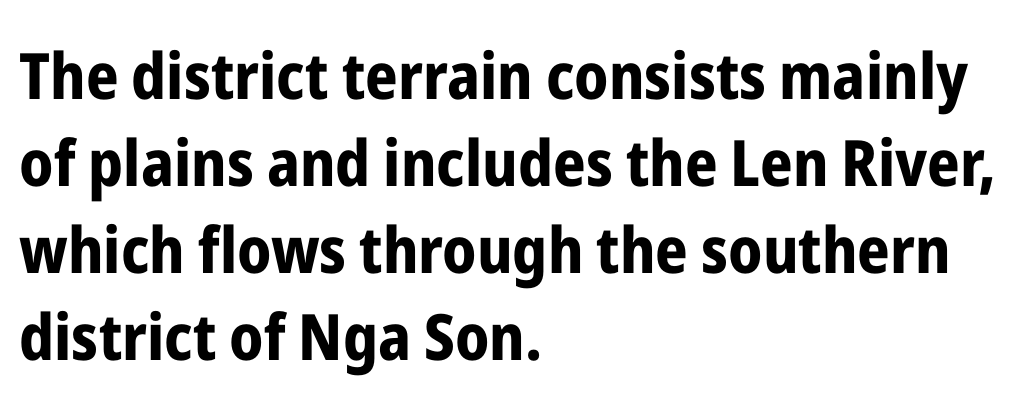
Q: Is the text bold? A: Yes.
Q: Is the text italic (slanted)? A: No, it is upright.
Q: Is the typeface a serif or a sans-serif typeface? A: Sans-serif.
Q: Is the text underlined? A: No.
Q: How is the paragraph aligned? A: Left-aligned.
Q: Is the spacing between letters normal or unusually wide? A: Normal.
Q: Is the spacing between lines tight, normal or loose? A: Normal.
Q: Width (condensed, normal, or wide)? A: Condensed.
Q: Stroke contrast? A: Low.
Q: x-height? A: Medium.
Q: Monospaced? A: No.
